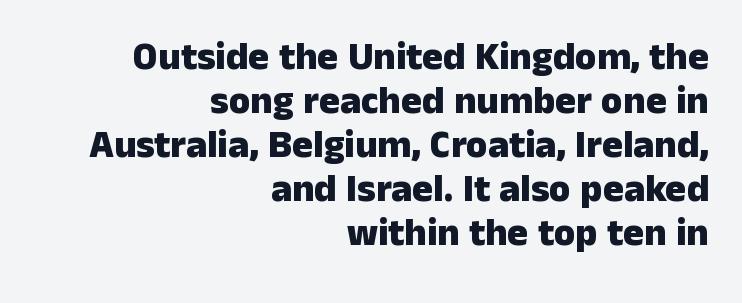
{"serif": "no", "italic": "no", "bold": "yes", "weight": "heavy", "width": "normal", "stroke_contrast": "low", "x_height": "medium", "monospaced": "no", "underline": "no", "align": "right", "line_spacing": "tight", "line_spacing_ratio": 1.13, "letter_spacing": "normal", "letter_spacing_em": 0.0, "glyph_px": 39}
